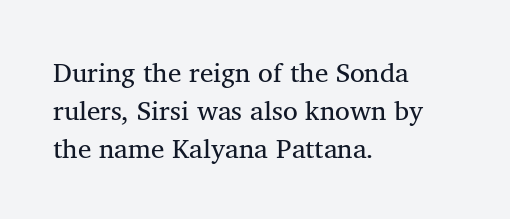
{"italic": "no", "bold": "no", "underline": "no", "align": "left", "line_spacing": "normal", "line_spacing_ratio": 1.41, "letter_spacing": "normal", "letter_spacing_em": 0.0, "glyph_px": 27}
